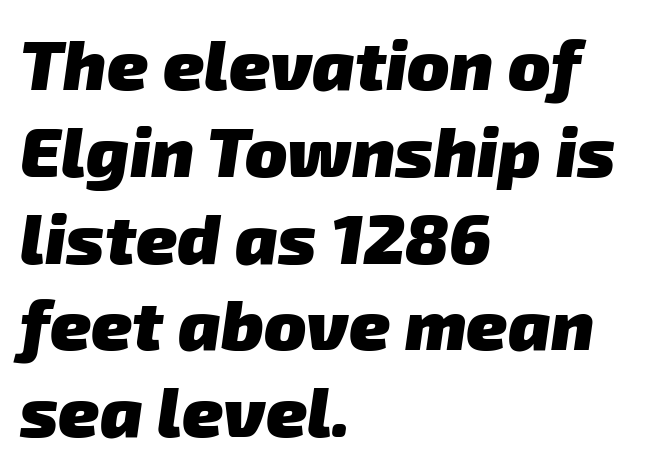
The image shows 70 px heavy sans-serif type; set left-aligned, line spacing 1.24x, normal letter spacing, not underlined; low stroke contrast and a medium x-height.
